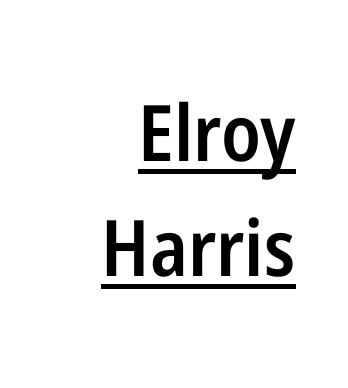
{"serif": "no", "italic": "no", "bold": "semi", "weight": "semibold", "width": "condensed", "stroke_contrast": "low", "x_height": "medium", "monospaced": "no", "underline": "yes", "align": "right", "line_spacing": "normal", "line_spacing_ratio": 1.48, "letter_spacing": "normal", "letter_spacing_em": 0.0, "glyph_px": 78}
